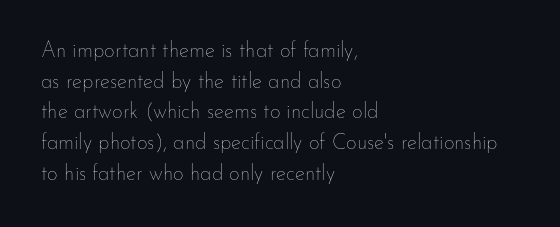
The image shows 21 px text type, upright; set left-aligned, normal line spacing (1.46x), normal letter spacing, not underlined.
